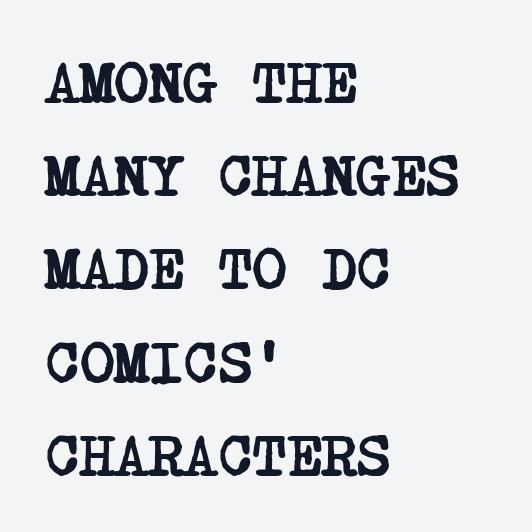
Q: Is the text bold? A: Yes.
Q: Is the typeface a serif or a sans-serif typeface? A: Serif.
Q: Is the text underlined? A: No.
Q: How is the paragraph aligned? A: Left-aligned.
Q: Is the spacing between letters normal or unusually wide? A: Normal.
Q: Is the spacing between lines tight, normal or loose? A: Normal.
Q: Width (condensed, normal, or wide)? A: Condensed.
Q: Stroke contrast? A: Low.
Q: x-height? A: Large.
